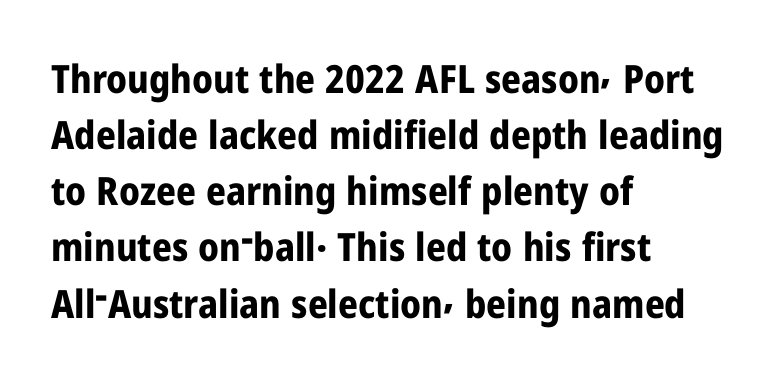
{"serif": "no", "italic": "no", "bold": "yes", "weight": "bold", "width": "condensed", "stroke_contrast": "low", "x_height": "medium", "monospaced": "no", "underline": "no", "align": "left", "line_spacing": "normal", "line_spacing_ratio": 1.44, "letter_spacing": "normal", "letter_spacing_em": 0.0, "glyph_px": 39}
